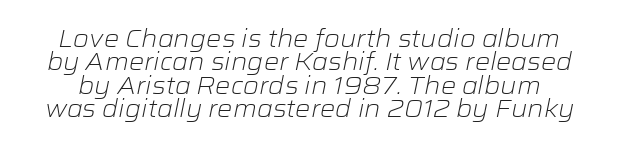
Q: Is the text bold? A: No.
Q: Is the text italic (slanted)? A: Yes, it leans right by about 12 degrees.
Q: Is the text underlined? A: No.
Q: Is the spacing between letters normal or unusually wide? A: Normal.
Q: Is the spacing between lines tight, normal or loose? A: Tight.
